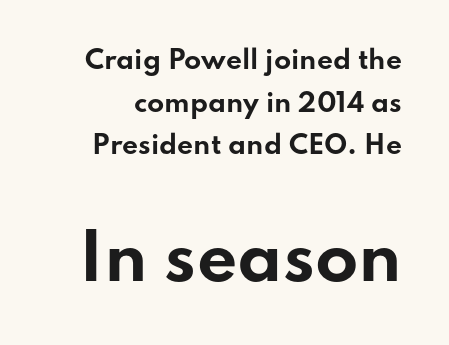
The image shows 63 px bold, wide sans-serif type, upright; set line spacing 1.71x, normal letter spacing, not underlined; the second (bottom) block is 2.52x larger; low stroke contrast and a small x-height.
